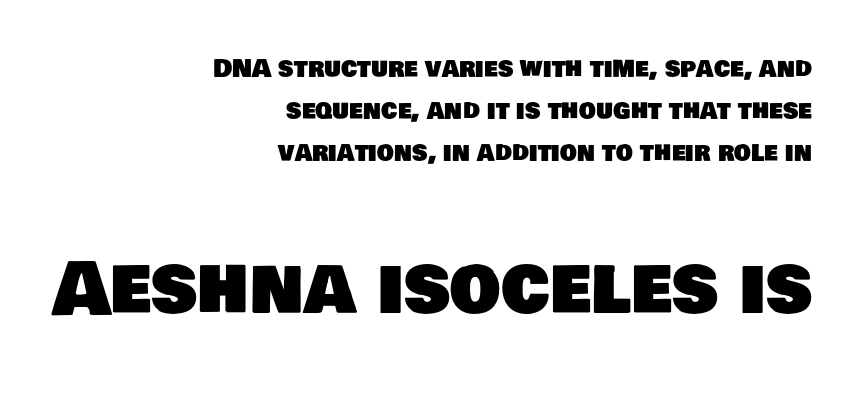
{"serif": "no", "width": "normal", "stroke_contrast": "low", "x_height": "large", "monospaced": "no", "underline": "no", "align": "right", "line_spacing_ratio": 1.75, "letter_spacing": "normal", "letter_spacing_em": 0.0, "larger_block": "second", "size_ratio": 3.0, "glyph_px": 72}
